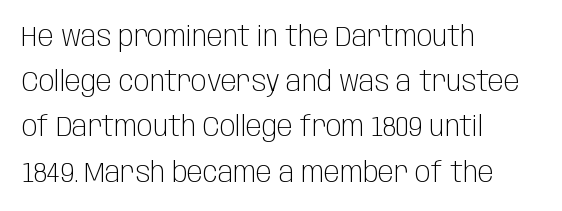
The image shows 29 px light, condensed sans-serif type, upright; set left-aligned, normal line spacing (1.56x), normal letter spacing, not underlined; low stroke contrast and a large x-height.
